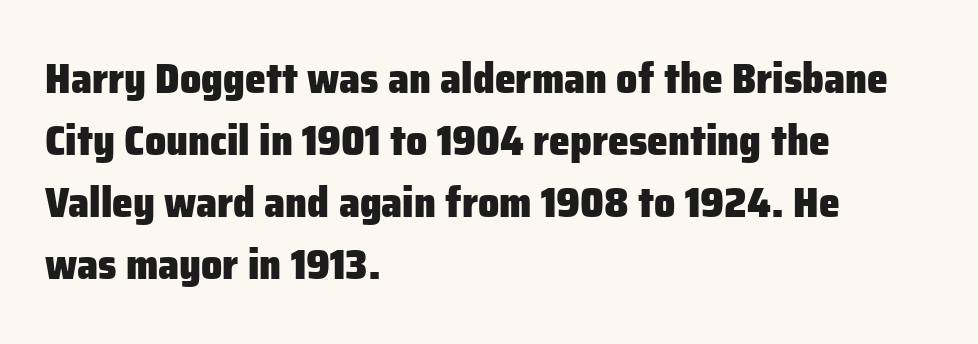
{"serif": "no", "italic": "no", "bold": "yes", "weight": "heavy", "width": "normal", "stroke_contrast": "low", "x_height": "medium", "monospaced": "no", "underline": "no", "align": "left", "line_spacing": "normal", "line_spacing_ratio": 1.48, "letter_spacing": "normal", "letter_spacing_em": 0.0, "glyph_px": 42}
